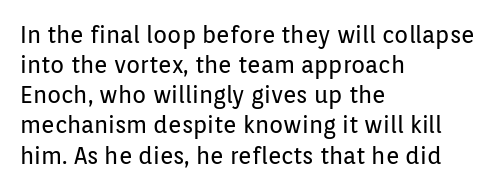
The image shows 23 px text type, upright; set left-aligned, normal line spacing (1.31x), normal letter spacing, not underlined.
